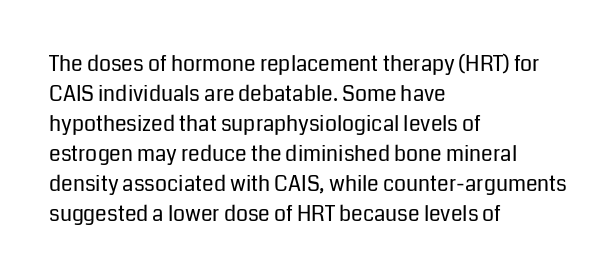
{"italic": "no", "bold": "no", "underline": "no", "align": "left", "line_spacing": "normal", "line_spacing_ratio": 1.43, "letter_spacing": "normal", "letter_spacing_em": 0.0, "glyph_px": 21}
